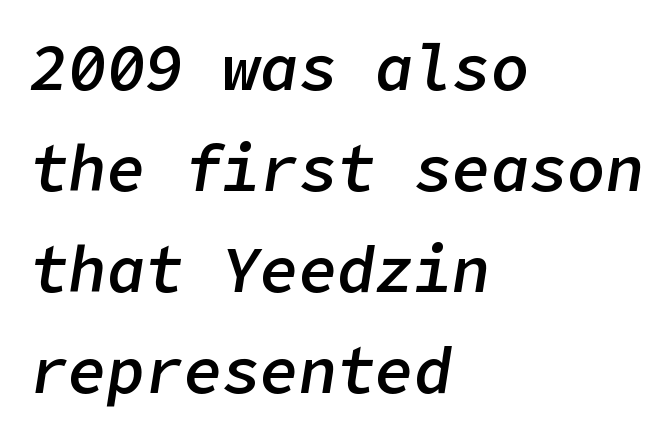
The image shows 64 px semibold type, italic (leaning right); set left-aligned, normal line spacing (1.58x), normal letter spacing, not underlined; low stroke contrast and a medium x-height.
